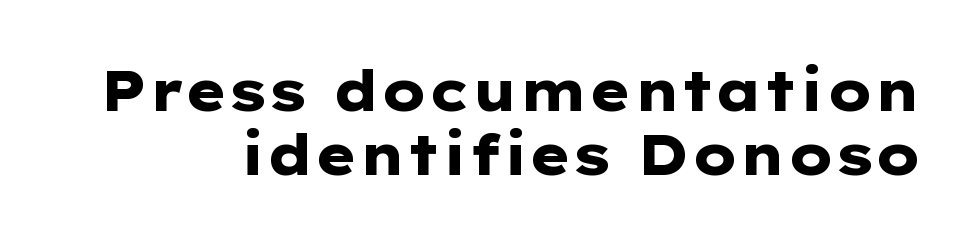
The image shows 56 px heavy, wide sans-serif type, upright; set right-aligned, tight line spacing (1.15x), normal letter spacing, not underlined; low stroke contrast and a medium x-height.
